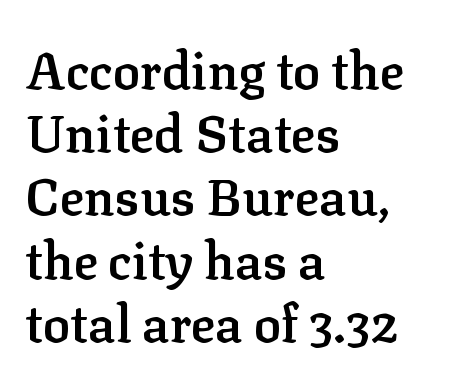
The image shows 51 px semibold serif type, upright; set left-aligned, line spacing 1.24x, normal letter spacing, not underlined; low stroke contrast and a medium x-height.
